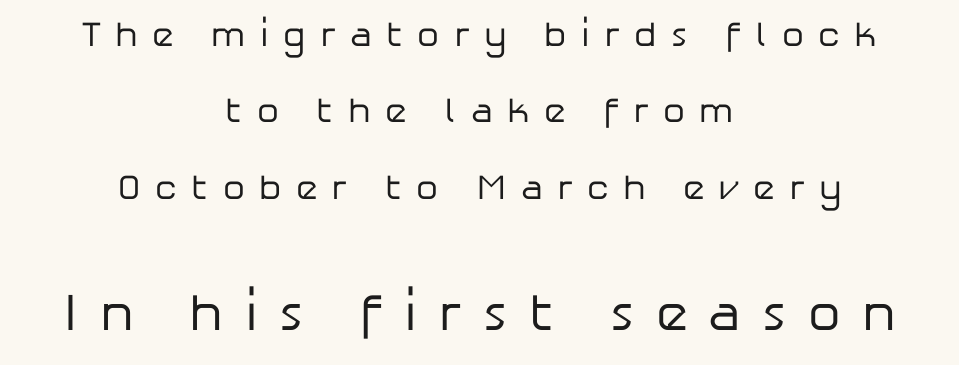
{"serif": "no", "italic": "no", "bold": "no", "weight": "regular", "width": "normal", "stroke_contrast": "low", "x_height": "medium", "monospaced": "no", "underline": "no", "align": "center", "line_spacing": "loose", "line_spacing_ratio": 2.18, "letter_spacing": "wide", "letter_spacing_em": 0.41, "larger_block": "second", "size_ratio": 1.49, "glyph_px": 52}
